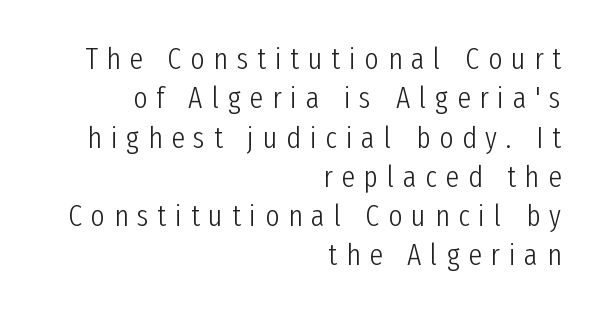
Lines of text with bare space underneath. Notice how the stems are strictly vertical — no italics here. These lines are composed in type without serifs. Think standard paragraph weight, or any step lighter than that. If you drew a ruler down the right edge, every line would touch it.
